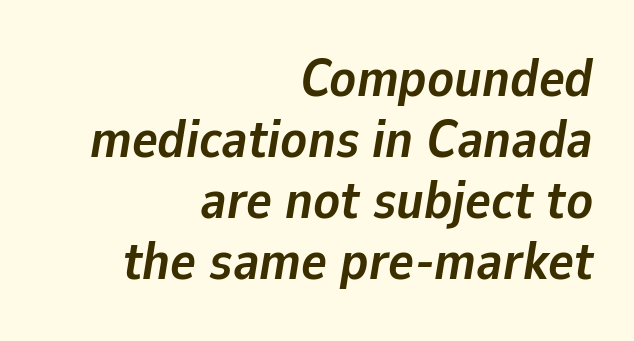
The image shows 54 px semibold type, italic (leaning right); set right-aligned, tight line spacing (1.13x), normal letter spacing, not underlined; low stroke contrast and a medium x-height.
